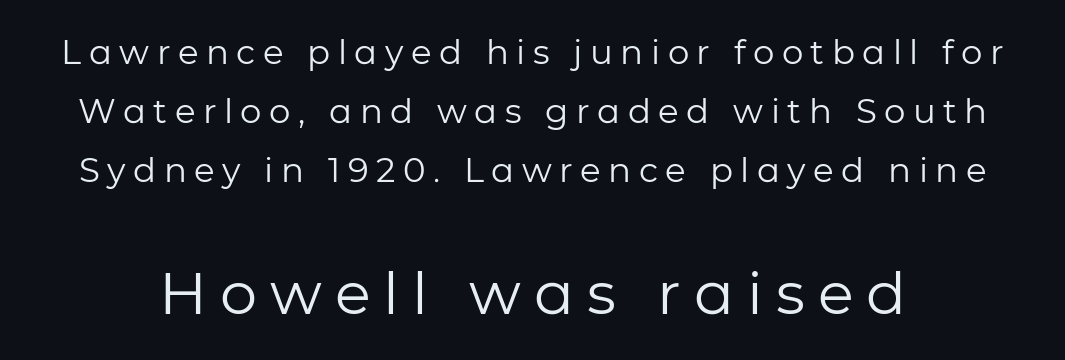
{"serif": "no", "italic": "no", "bold": "no", "weight": "regular", "width": "normal", "stroke_contrast": "low", "x_height": "medium", "monospaced": "no", "underline": "no", "line_spacing_ratio": 1.74, "letter_spacing": "wide", "letter_spacing_em": 0.22, "larger_block": "second", "size_ratio": 1.74, "glyph_px": 59}
